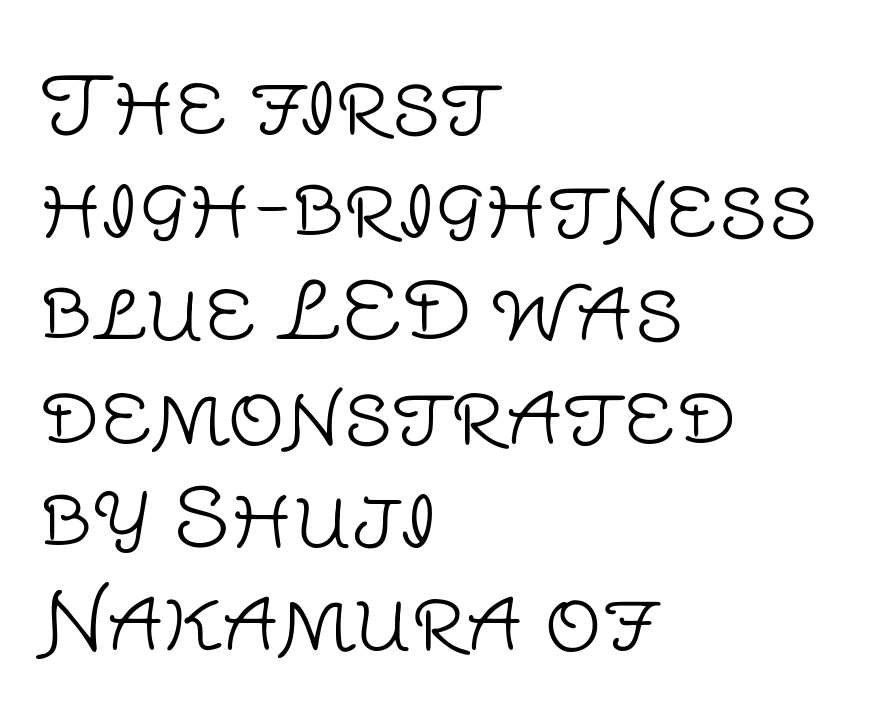
{"serif": "no", "bold": "no", "weight": "light", "width": "normal", "stroke_contrast": "low", "x_height": "large", "monospaced": "no", "underline": "no", "align": "left", "line_spacing": "normal", "line_spacing_ratio": 1.29, "letter_spacing": "normal", "letter_spacing_em": 0.0, "glyph_px": 80}
